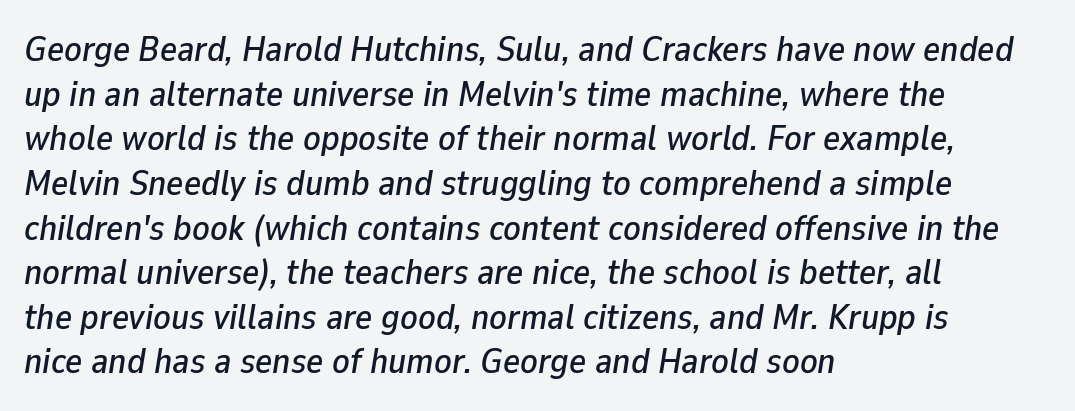
Notice how the stems are inclined rather than vertical — that's the hallmark of italics. Characters follow at the spacing the type designer built in. This rendering uses left alignment, leaving the right contour irregular. Looks like regular typesetting: each glyph gets only the width it needs.
